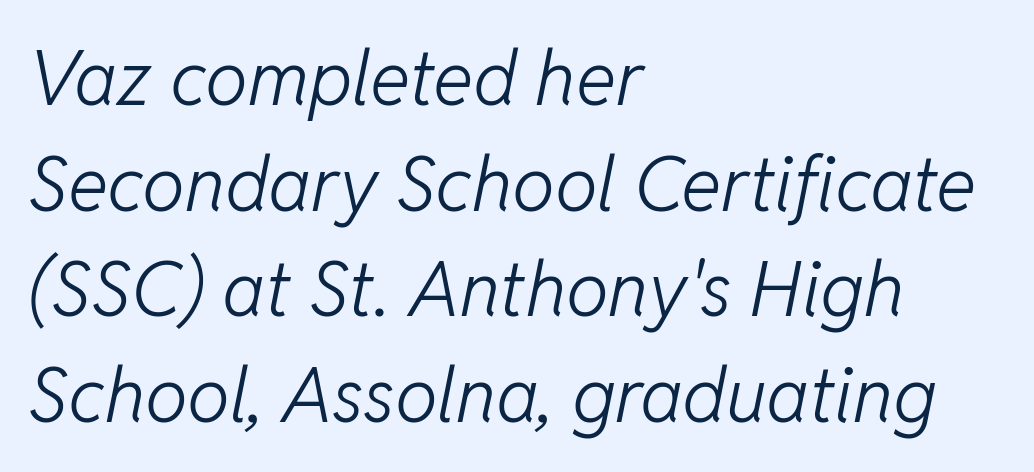
The image shows 76 px light type, italic (leaning right); set left-aligned, normal line spacing (1.39x), normal letter spacing, not underlined; low stroke contrast and a medium x-height.
